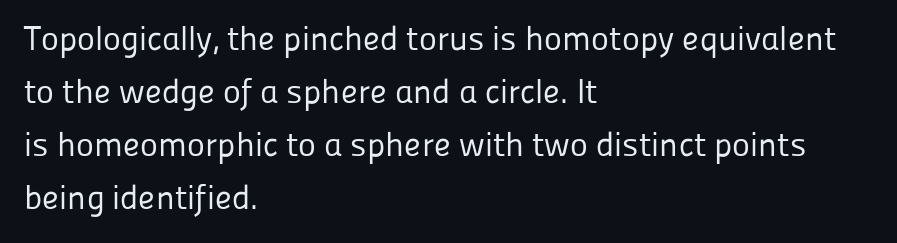
Q: Is the text bold? A: No.
Q: Is the text italic (slanted)? A: No, it is upright.
Q: Is the typeface a serif or a sans-serif typeface? A: Sans-serif.
Q: Is the text underlined? A: No.
Q: How is the paragraph aligned? A: Left-aligned.
Q: Is the spacing between letters normal or unusually wide? A: Normal.
Q: Is the spacing between lines tight, normal or loose? A: Normal.
Q: Width (condensed, normal, or wide)? A: Normal.
Q: Stroke contrast? A: Low.
Q: x-height? A: Medium.
Q: Monospaced? A: No.
